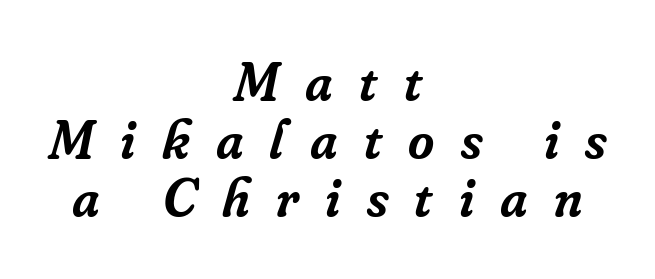
{"serif": "yes", "italic": "yes", "lean": "right", "slant_degrees": 16, "bold": "semi", "weight": "semibold", "width": "normal", "stroke_contrast": "low", "x_height": "small", "monospaced": "no", "underline": "no", "align": "center", "line_spacing": "tight", "line_spacing_ratio": 1.04, "letter_spacing": "wide", "letter_spacing_em": 0.47, "glyph_px": 56}
